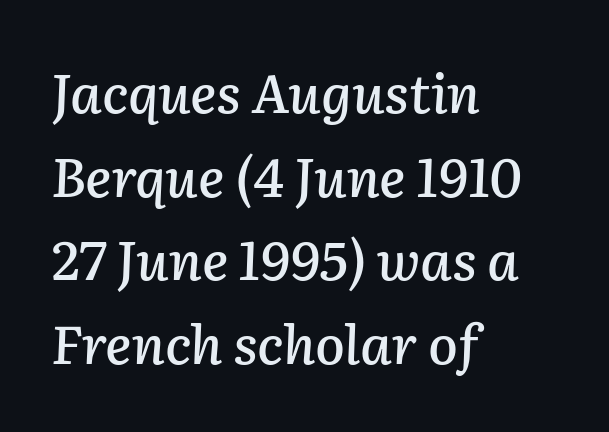
Q: Is the text italic (slanted)? A: Yes, it leans right by about 2 degrees.
Q: Is the text underlined? A: No.
Q: How is the paragraph aligned? A: Left-aligned.
Q: Is the spacing between letters normal or unusually wide? A: Normal.
Q: Is the spacing between lines tight, normal or loose? A: Normal.
Q: Width (condensed, normal, or wide)? A: Normal.
Q: Stroke contrast? A: Low.
Q: x-height? A: Medium.
Q: Monospaced? A: No.
